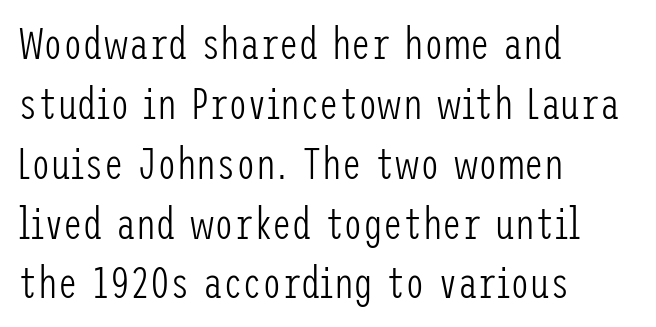
Stems and bowls with no extra thickness — not bold. The foot of each line stays bare and open. This sample uses a sans-serif face. If you drew a ruler down the left edge, every line would touch it.
